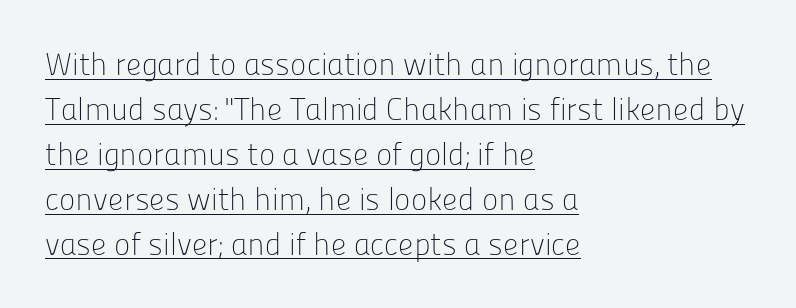
{"serif": "no", "italic": "no", "bold": "no", "weight": "light", "width": "normal", "stroke_contrast": "low", "x_height": "medium", "monospaced": "no", "underline": "yes", "align": "left", "line_spacing": "normal", "line_spacing_ratio": 1.45, "letter_spacing": "normal", "letter_spacing_em": 0.0, "glyph_px": 31}
